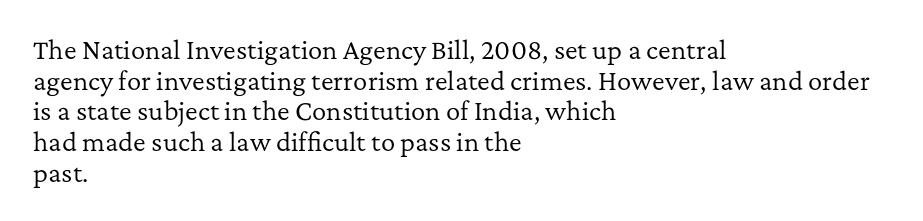
{"italic": "no", "bold": "no", "underline": "no", "align": "left", "line_spacing": "normal", "line_spacing_ratio": 1.28, "letter_spacing": "normal", "letter_spacing_em": 0.0, "glyph_px": 24}
